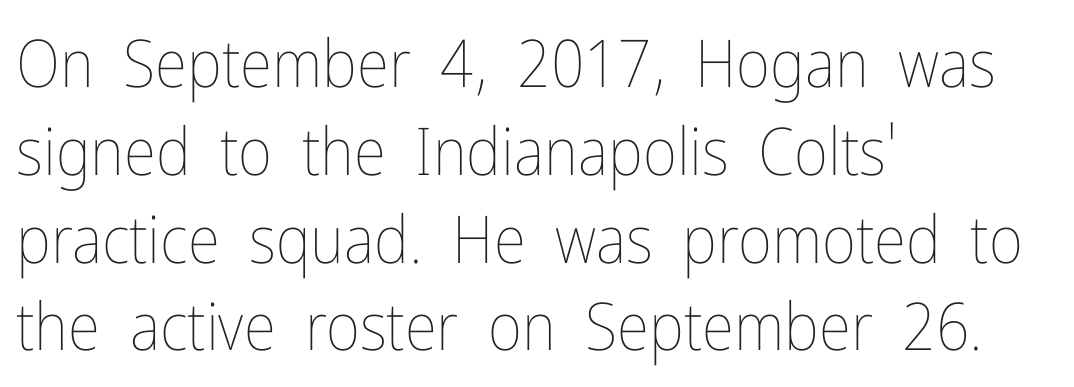
Q: Is the text bold? A: No.
Q: Is the text italic (slanted)? A: No, it is upright.
Q: Is the text underlined? A: No.
Q: How is the paragraph aligned? A: Left-aligned.
Q: Is the spacing between letters normal or unusually wide? A: Normal.
Q: Is the spacing between lines tight, normal or loose? A: Normal.
Q: Width (condensed, normal, or wide)? A: Condensed.
Q: Stroke contrast? A: Low.
Q: x-height? A: Medium.
Q: Monospaced? A: No.
